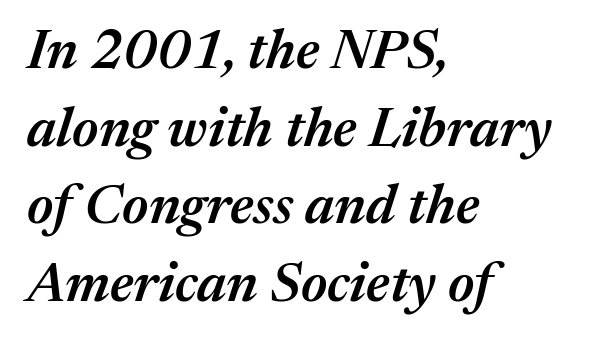
The image shows 55 px semibold type, italic (leaning right); set left-aligned, normal line spacing (1.41x), normal letter spacing, not underlined; medium stroke contrast and a medium x-height.
